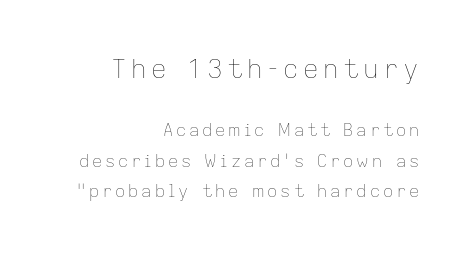
{"italic": "no", "bold": "no", "underline": "no", "align": "right", "line_spacing_ratio": 1.79, "larger_block": "first", "size_ratio": 1.53, "glyph_px": 26}
